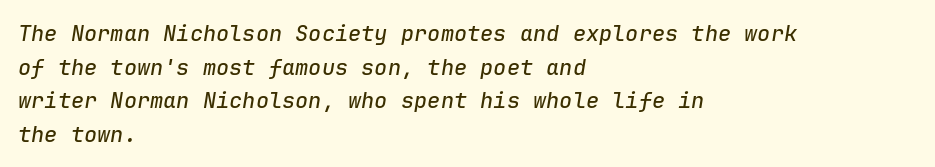
Q: Is the text italic (slanted)? A: Yes, it leans right by about 9 degrees.
Q: Is the text underlined? A: No.
Q: How is the paragraph aligned? A: Left-aligned.
Q: Is the spacing between letters normal or unusually wide? A: Normal.
Q: Is the spacing between lines tight, normal or loose? A: Normal.
